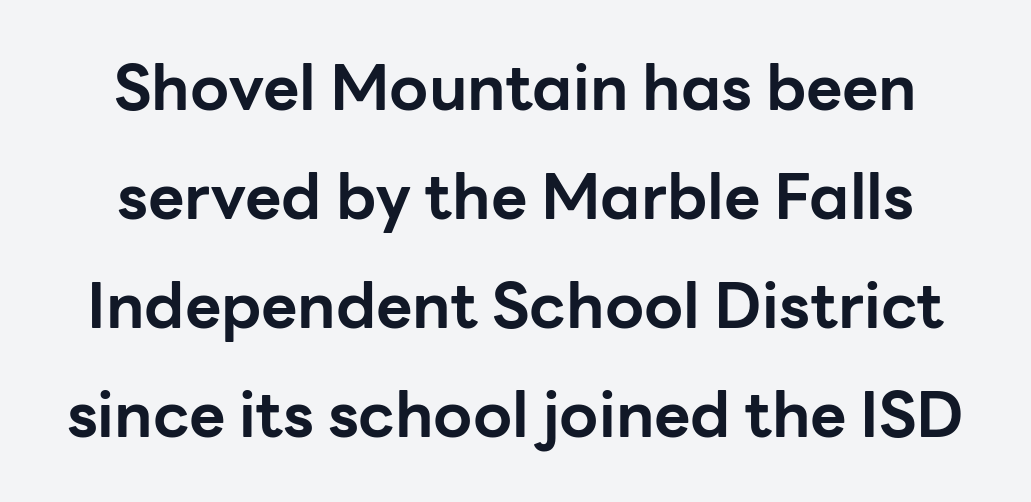
The image shows 63 px bold sans-serif type, upright; set centered, line spacing 1.73x, normal letter spacing, not underlined; low stroke contrast and a medium x-height.
